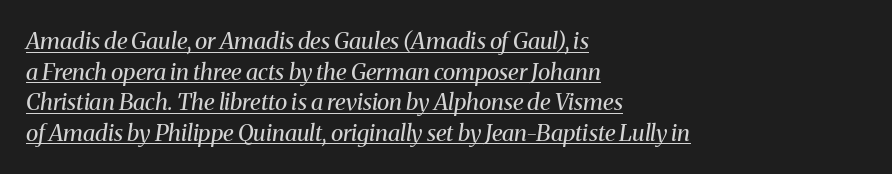
The vertical gap from one line to the next is medium. Stems and bowls with no extra thickness — not bold. Compared with ordinary roman type, these characters are visibly tilted. This rendering leaves character spacing at its baseline value.
